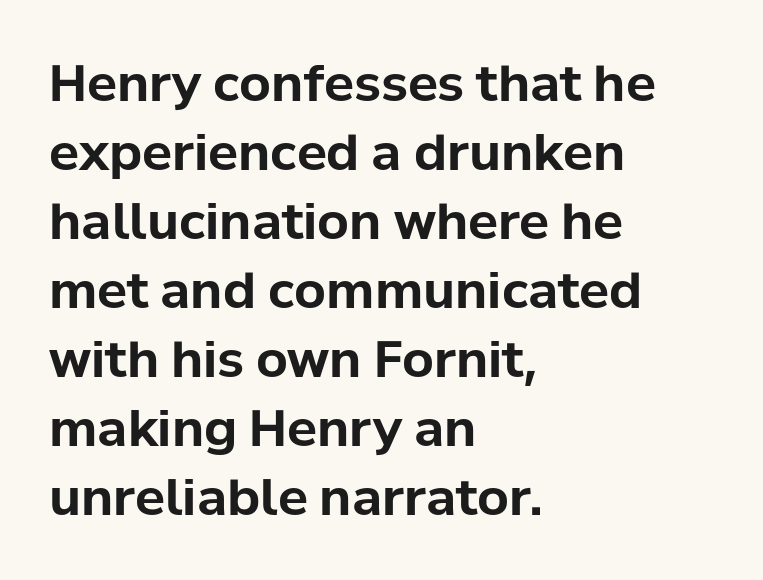
Q: Is the text bold? A: Yes.
Q: Is the text italic (slanted)? A: No, it is upright.
Q: Is the typeface a serif or a sans-serif typeface? A: Sans-serif.
Q: Is the text underlined? A: No.
Q: How is the paragraph aligned? A: Left-aligned.
Q: Is the spacing between letters normal or unusually wide? A: Normal.
Q: Is the spacing between lines tight, normal or loose? A: Normal.
Q: Width (condensed, normal, or wide)? A: Normal.
Q: Stroke contrast? A: Low.
Q: x-height? A: Medium.
Q: Monospaced? A: No.
